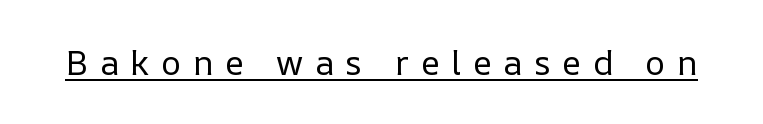
Q: Is the text bold? A: No.
Q: Is the text italic (slanted)? A: No, it is upright.
Q: Is the text underlined? A: Yes.
Q: Is the spacing between letters normal or unusually wide? A: Unusually wide.
Q: Width (condensed, normal, or wide)? A: Normal.
Q: Stroke contrast? A: Low.
Q: x-height? A: Medium.
Q: Monospaced? A: No.
